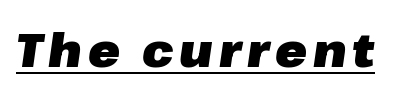
Q: Is the text bold? A: Yes.
Q: Is the text italic (slanted)? A: Yes, it leans right by about 8 degrees.
Q: Is the text underlined? A: Yes.
Q: Width (condensed, normal, or wide)? A: Normal.
Q: Stroke contrast? A: Low.
Q: x-height? A: Medium.
Q: Monospaced? A: No.
